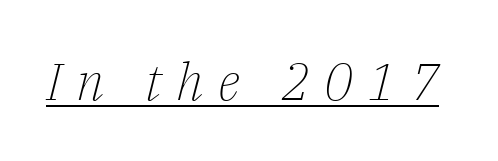
{"serif": "yes", "italic": "yes", "lean": "right", "slant_degrees": 14, "bold": "no", "weight": "light", "width": "normal", "stroke_contrast": "low", "x_height": "medium", "monospaced": "no", "underline": "yes", "letter_spacing": "wide", "letter_spacing_em": 0.28, "glyph_px": 52}
